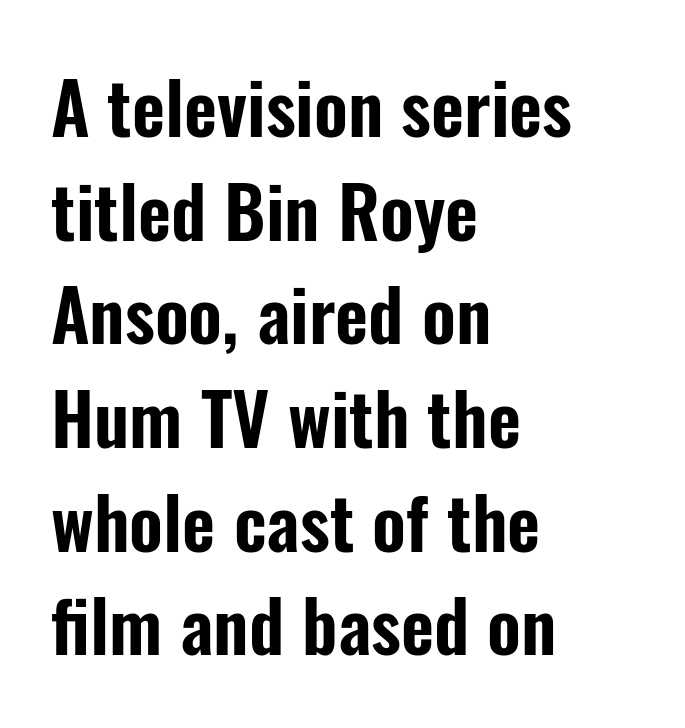
{"serif": "no", "italic": "no", "width": "condensed", "stroke_contrast": "low", "x_height": "medium", "monospaced": "no", "underline": "no", "align": "left", "line_spacing": "normal", "line_spacing_ratio": 1.44, "letter_spacing": "normal", "letter_spacing_em": 0.0, "glyph_px": 72}
